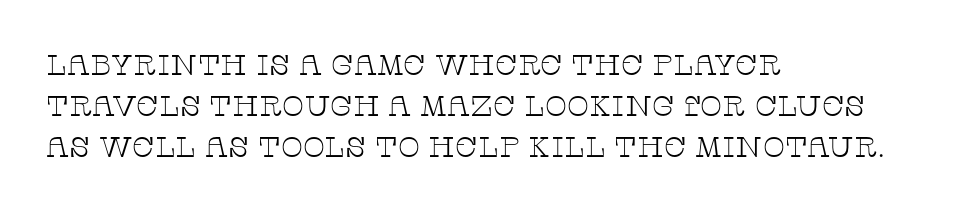
The image shows 29 px thin, wide serif type, upright; set left-aligned, normal line spacing (1.42x), normal letter spacing, not underlined; low stroke contrast and a large x-height.
